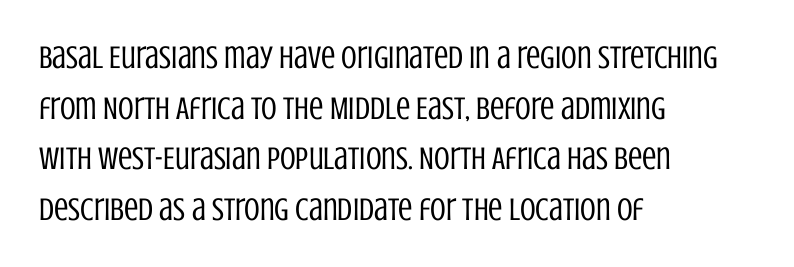
{"serif": "no", "italic": "no", "bold": "no", "weight": "regular", "width": "condensed", "stroke_contrast": "low", "x_height": "large", "monospaced": "no", "underline": "no", "align": "left", "line_spacing": "normal", "line_spacing_ratio": 1.58, "letter_spacing": "normal", "letter_spacing_em": 0.0, "glyph_px": 32}
